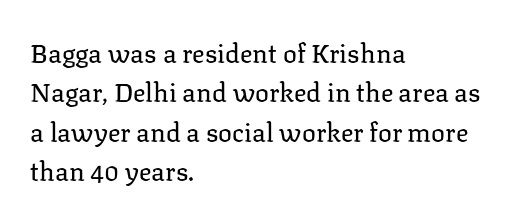
{"italic": "no", "bold": "no", "underline": "no", "align": "left", "line_spacing": "normal", "line_spacing_ratio": 1.51, "letter_spacing": "normal", "letter_spacing_em": 0.0, "glyph_px": 26}
